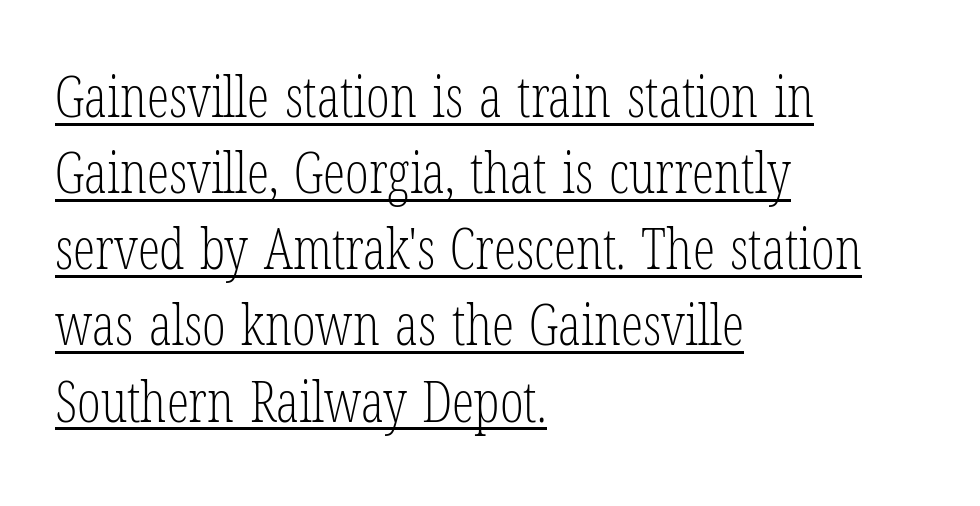
Every stem runs plumb, perpendicular to the baseline. Inter-character spacing is left at the font's built-in metrics. This reads as an unemphasized weight, regular at the heaviest. Line spacing here is normal. Stroke terminals: seriffed.
